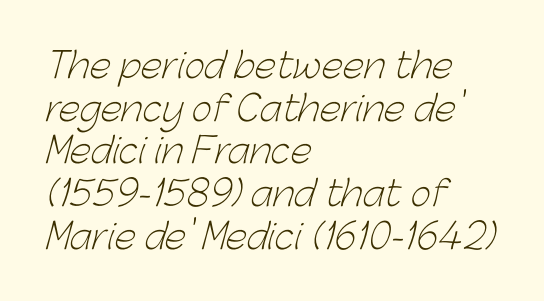
Q: Is the text bold? A: No.
Q: Is the typeface a serif or a sans-serif typeface? A: Sans-serif.
Q: Is the text underlined? A: No.
Q: How is the paragraph aligned? A: Left-aligned.
Q: Is the spacing between letters normal or unusually wide? A: Normal.
Q: Width (condensed, normal, or wide)? A: Normal.
Q: Stroke contrast? A: Low.
Q: x-height? A: Medium.
Q: Monospaced? A: No.
